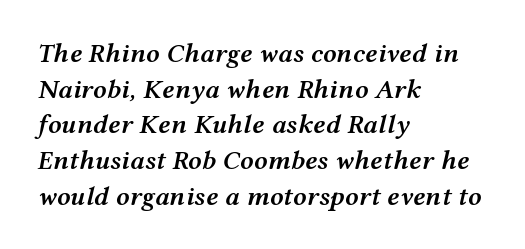
{"italic": "yes", "lean": "right", "slant_degrees": 12, "bold": "semi", "underline": "no", "align": "left", "line_spacing": "normal", "line_spacing_ratio": 1.32, "letter_spacing": "normal", "letter_spacing_em": 0.0, "glyph_px": 27}
